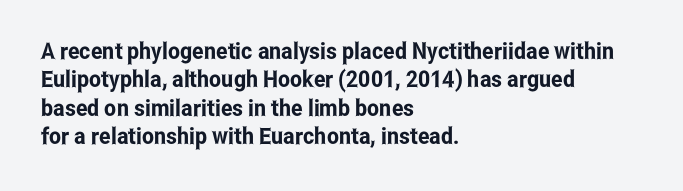
One-word summary of the alignment: left. These lines keep a tight, regular rhythm from letter to letter. Letters rest on an invisible, unmarked baseline. In terms of posture, this sample is upright.
